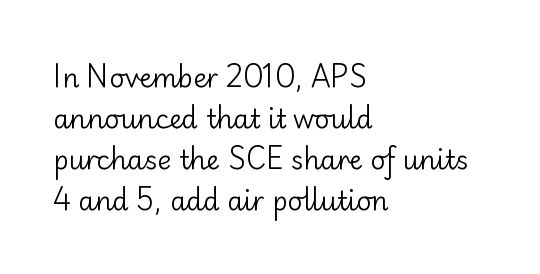
The image shows 26 px text type, upright; set left-aligned, normal line spacing (1.58x), normal letter spacing, not underlined.
